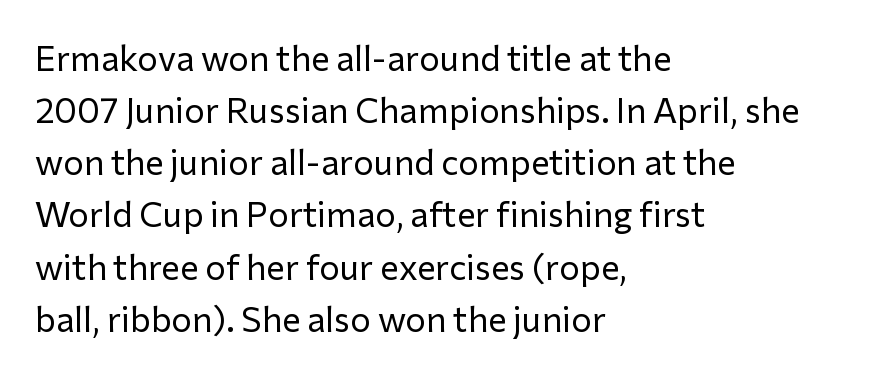
The image shows 35 px regular-weight sans-serif type, upright; set left-aligned, normal line spacing (1.49x), normal letter spacing, not underlined; low stroke contrast and a medium x-height.
